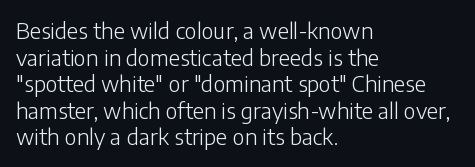
{"italic": "no", "bold": "no", "underline": "no", "align": "left", "line_spacing_ratio": 1.21, "letter_spacing": "normal", "letter_spacing_em": 0.0, "glyph_px": 22}
